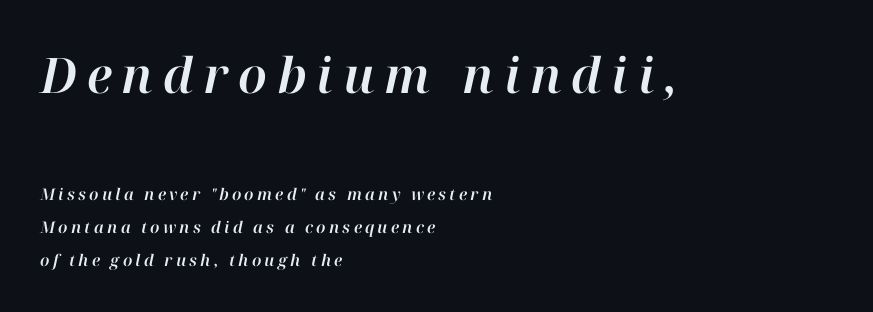
{"italic": "yes", "lean": "right", "slant_degrees": 12, "width": "normal", "stroke_contrast": "high", "x_height": "medium", "monospaced": "no", "underline": "no", "align": "left", "line_spacing": "loose", "line_spacing_ratio": 2.09, "letter_spacing": "wide", "letter_spacing_em": 0.2, "larger_block": "first", "size_ratio": 3.06, "glyph_px": 49}
